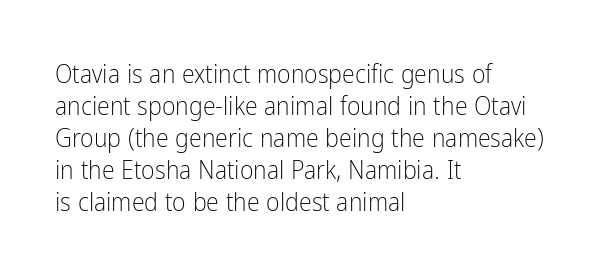
The image shows 26 px text type, upright; set left-aligned, line spacing 1.23x, normal letter spacing, not underlined.
